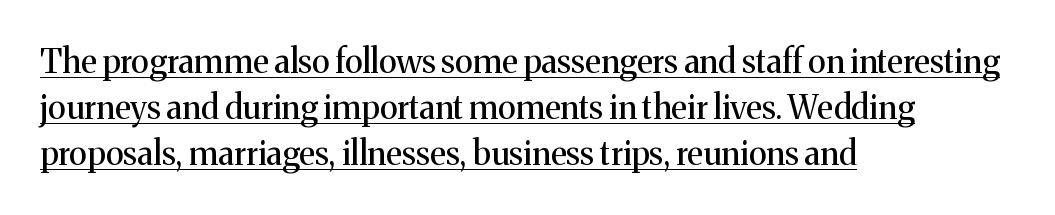
A typesetter would call this leading conventional body-copy spacing. No heavy texture on the line: the type isn't bold. Old-style or modern, the face here clearly has serifs. You could not count columns in this text — the font is proportionally spaced.
